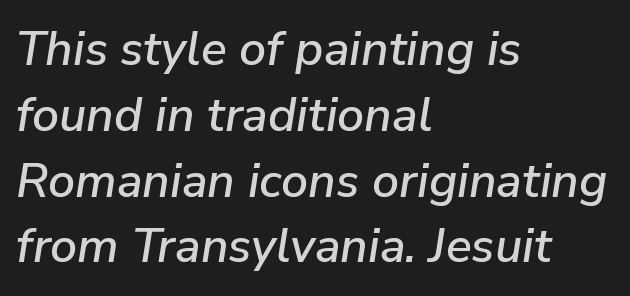
Q: Is the text italic (slanted)? A: Yes, it leans right by about 9 degrees.
Q: Is the text underlined? A: No.
Q: How is the paragraph aligned? A: Left-aligned.
Q: Is the spacing between letters normal or unusually wide? A: Normal.
Q: Is the spacing between lines tight, normal or loose? A: Normal.
Q: Width (condensed, normal, or wide)? A: Normal.
Q: Stroke contrast? A: Low.
Q: x-height? A: Medium.
Q: Monospaced? A: No.
